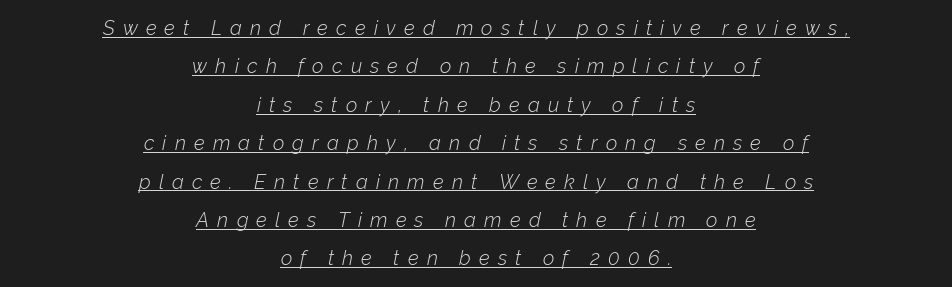
{"italic": "yes", "lean": "right", "slant_degrees": 12, "bold": "no", "underline": "yes", "align": "center", "line_spacing": "loose", "line_spacing_ratio": 1.92, "letter_spacing": "wide", "letter_spacing_em": 0.41, "glyph_px": 20}
